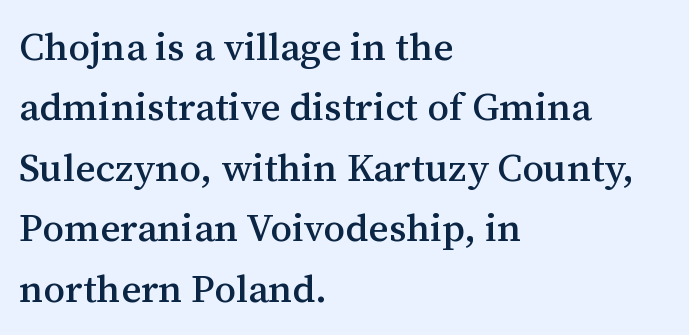
{"serif": "yes", "italic": "no", "width": "normal", "stroke_contrast": "medium", "x_height": "medium", "monospaced": "no", "underline": "no", "align": "left", "line_spacing": "normal", "line_spacing_ratio": 1.55, "letter_spacing": "normal", "letter_spacing_em": 0.0, "glyph_px": 39}
